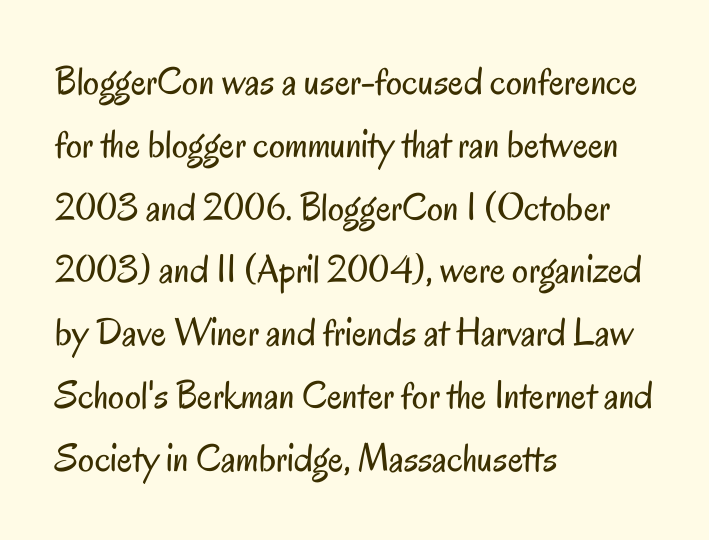
The designer left line spacing at the default. Check where the strokes stop: nothing finishes them off — pure sans. Line starts are locked; line ends wander. Think of a printed novel: that variable character pitch is what you see here. Summary of weight: not heavy and not bold. This rendering leaves character spacing at its baseline value.
